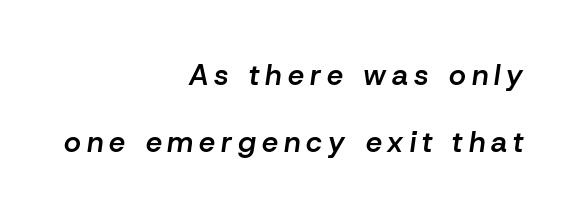
{"italic": "yes", "lean": "right", "slant_degrees": 8, "bold": "semi", "weight": "semibold", "width": "normal", "stroke_contrast": "low", "x_height": "medium", "monospaced": "no", "underline": "no", "align": "right", "line_spacing": "loose", "line_spacing_ratio": 2.32, "letter_spacing": "wide", "letter_spacing_em": 0.2, "glyph_px": 29}
